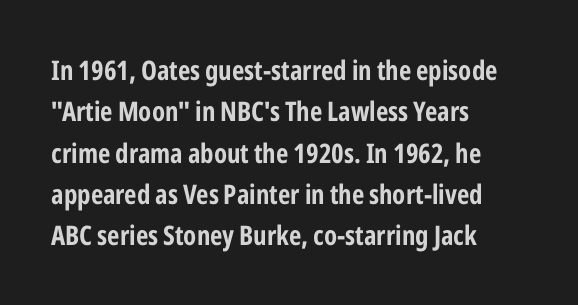
The image shows 27 px bold type, upright; set left-aligned, normal line spacing (1.53x), normal letter spacing, not underlined.
